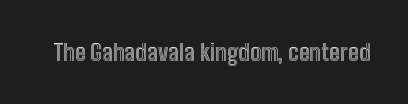
Q: Is the text italic (slanted)? A: No, it is upright.
Q: Is the text underlined? A: No.
Q: Is the spacing between letters normal or unusually wide? A: Normal.
